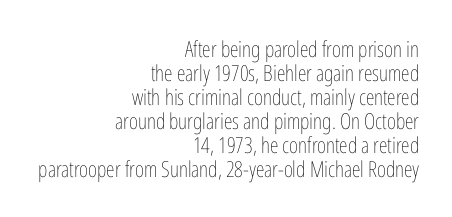
Q: Is the text bold? A: No.
Q: Is the text italic (slanted)? A: No, it is upright.
Q: Is the text underlined? A: No.
Q: How is the paragraph aligned? A: Right-aligned.
Q: Is the spacing between letters normal or unusually wide? A: Normal.
Q: Is the spacing between lines tight, normal or loose? A: Tight.
